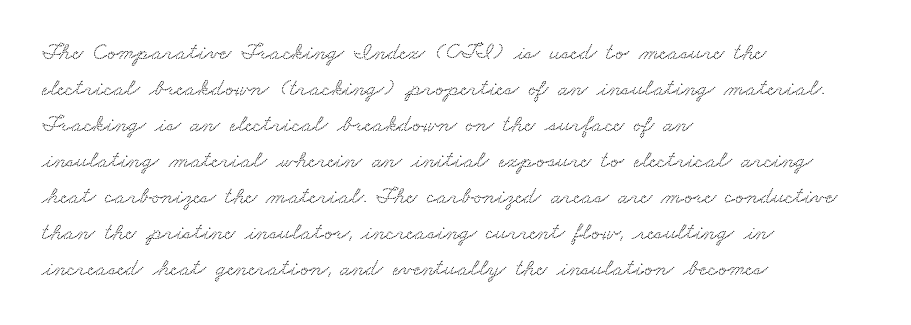
Q: Is the text underlined? A: No.
Q: How is the paragraph aligned? A: Left-aligned.
Q: Is the spacing between letters normal or unusually wide? A: Normal.
Q: Is the spacing between lines tight, normal or loose? A: Normal.
